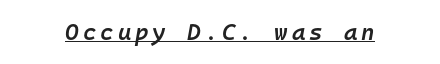
Every character sits at an angle, as italics do. Compared with undecorated copy, this sample adds a rule below the words. Slightly chunky letters — semibold, I'd say, not full bold.
